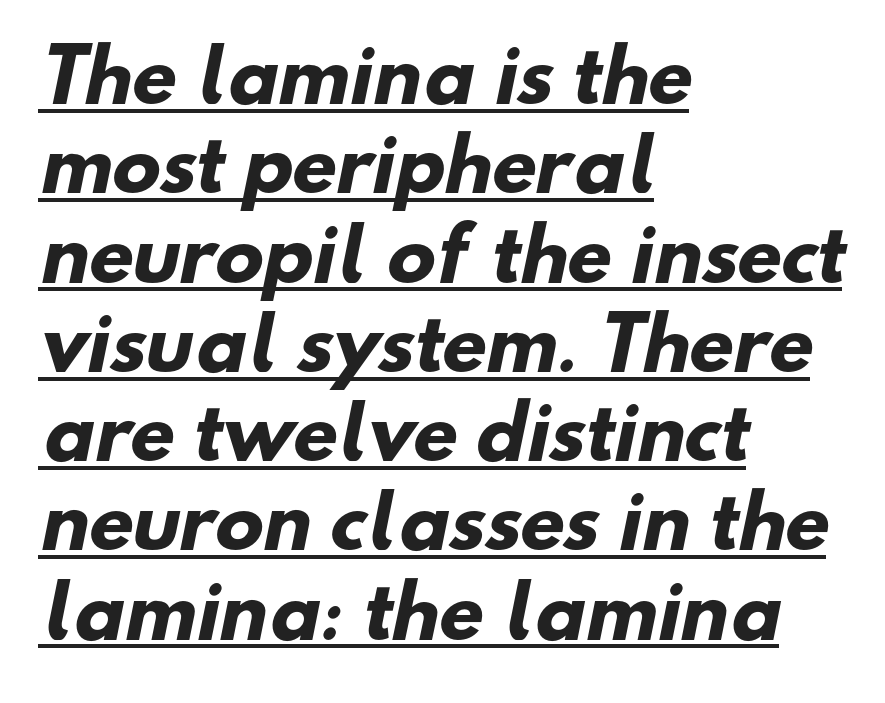
{"serif": "no", "bold": "yes", "weight": "heavy", "width": "normal", "stroke_contrast": "low", "x_height": "small", "monospaced": "no", "underline": "yes", "align": "left", "line_spacing_ratio": 1.24, "letter_spacing": "normal", "letter_spacing_em": 0.0, "glyph_px": 72}
